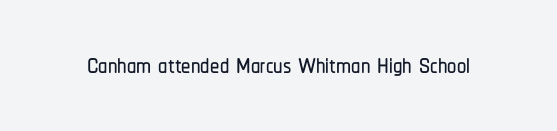
{"serif": "no", "italic": "no", "width": "condensed", "stroke_contrast": "low", "x_height": "medium", "monospaced": "no", "underline": "no", "letter_spacing": "normal", "letter_spacing_em": 0.0, "glyph_px": 37}
